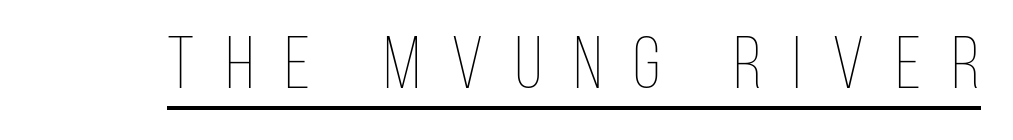
Q: Is the text bold? A: No.
Q: Is the text italic (slanted)? A: No, it is upright.
Q: Is the text underlined? A: Yes.
Q: Is the spacing between letters normal or unusually wide? A: Unusually wide.
Q: Width (condensed, normal, or wide)? A: Condensed.
Q: Stroke contrast? A: Low.
Q: x-height? A: Large.
Q: Monospaced? A: No.
